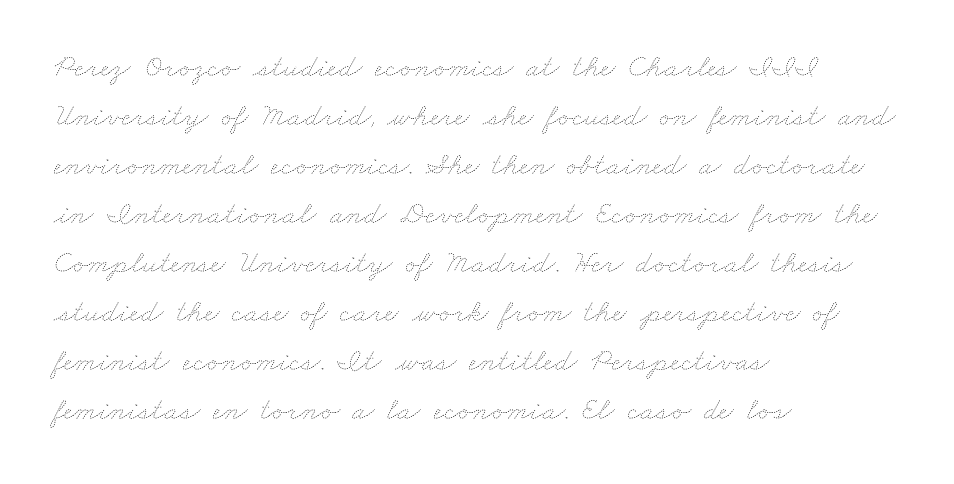
Q: Is the text bold? A: No.
Q: Is the text underlined? A: No.
Q: How is the paragraph aligned? A: Left-aligned.
Q: Is the spacing between letters normal or unusually wide? A: Normal.
Q: Is the spacing between lines tight, normal or loose? A: Normal.
Q: Width (condensed, normal, or wide)? A: Wide.
Q: Stroke contrast? A: Low.
Q: x-height? A: Small.
Q: Monospaced? A: No.
